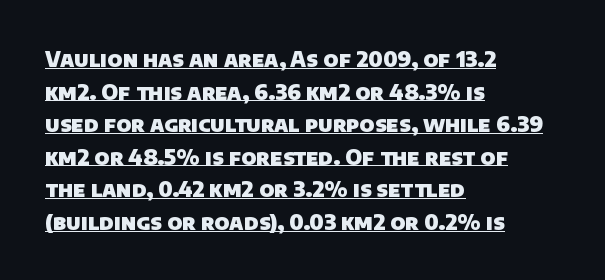
The tracking reads as untouched default to a designer's eye. The lettering is marked with a stroke running underneath it. The letters are bold, with thick, heavy strokes. The leading is moderate, giving the passage an even texture. Short and long lines alike share a common starting point at left.
